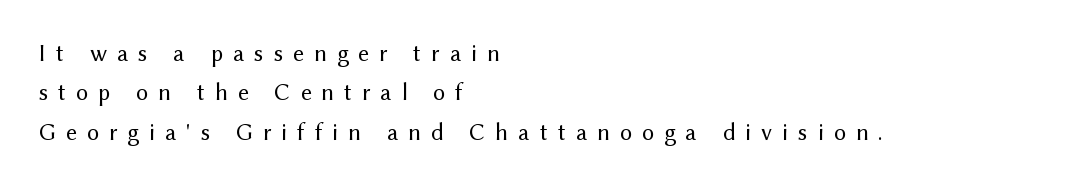
Q: Is the text bold? A: No.
Q: Is the text italic (slanted)? A: No, it is upright.
Q: Is the text underlined? A: No.
Q: How is the paragraph aligned? A: Left-aligned.
Q: Is the spacing between letters normal or unusually wide? A: Unusually wide.
Q: Is the spacing between lines tight, normal or loose? A: Normal.
